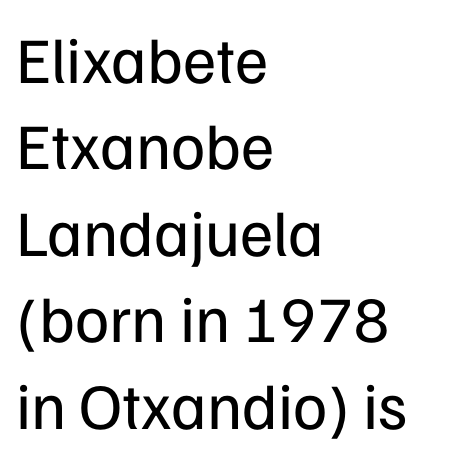
The image shows 65 px regular-weight sans-serif type, upright; set left-aligned, normal line spacing (1.33x), normal letter spacing, not underlined; low stroke contrast and a medium x-height.
